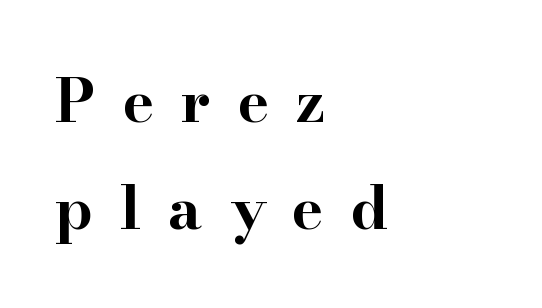
The image shows 59 px bold, wide serif type, upright; set left-aligned, line spacing 1.81x, unusually wide letter spacing (+0.46 em), not underlined; high stroke contrast and a small x-height.
